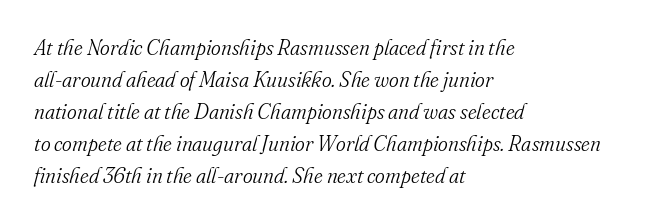
Q: Is the text bold? A: No.
Q: Is the text italic (slanted)? A: Yes, it leans right by about 16 degrees.
Q: Is the text underlined? A: No.
Q: How is the paragraph aligned? A: Left-aligned.
Q: Is the spacing between letters normal or unusually wide? A: Normal.
Q: Is the spacing between lines tight, normal or loose? A: Normal.
